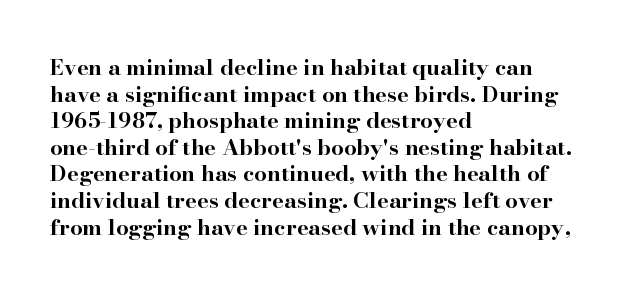
{"italic": "no", "bold": "yes", "underline": "no", "align": "left", "line_spacing_ratio": 1.21, "letter_spacing": "normal", "letter_spacing_em": 0.0, "glyph_px": 22}
